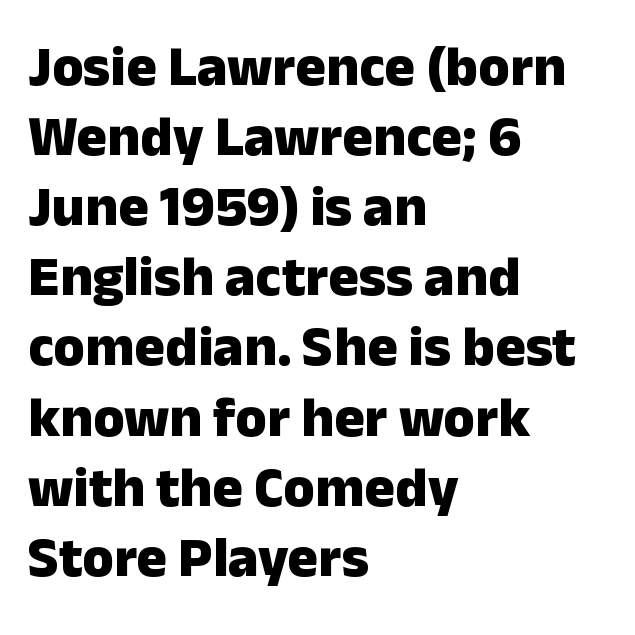
The image shows 57 px heavy sans-serif type, upright; set left-aligned, line spacing 1.23x, normal letter spacing, not underlined; low stroke contrast and a medium x-height.
